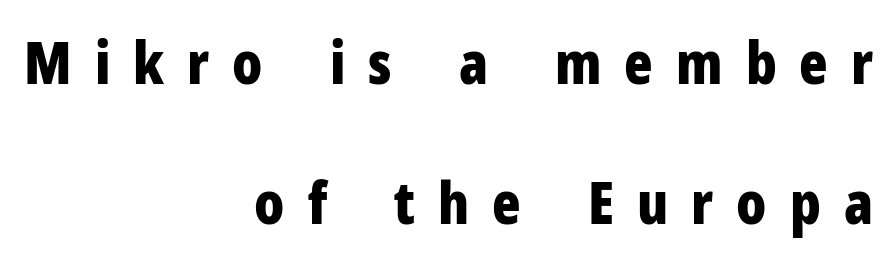
The image shows 59 px bold, condensed sans-serif type, upright; set right-aligned, loose line spacing (2.38x), unusually wide letter spacing (+0.39 em), not underlined; low stroke contrast and a medium x-height.
